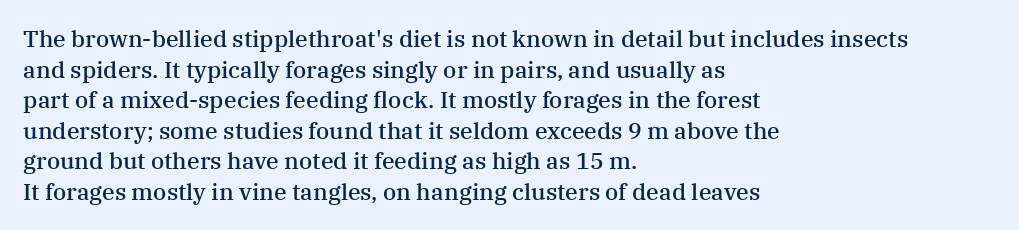
The image shows 23 px text type, upright; set left-aligned, normal line spacing (1.33x), normal letter spacing, not underlined.
